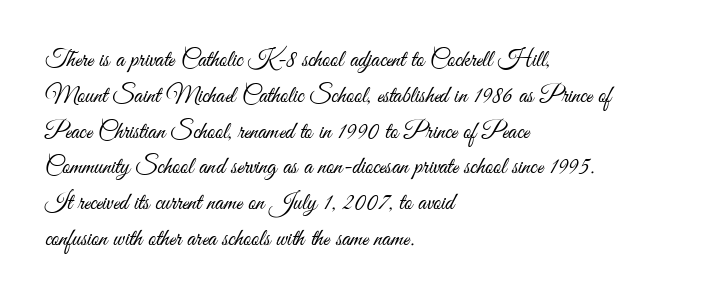
{"bold": "no", "underline": "no", "align": "left", "line_spacing": "normal", "line_spacing_ratio": 1.49, "letter_spacing": "normal", "letter_spacing_em": 0.0, "glyph_px": 24}
